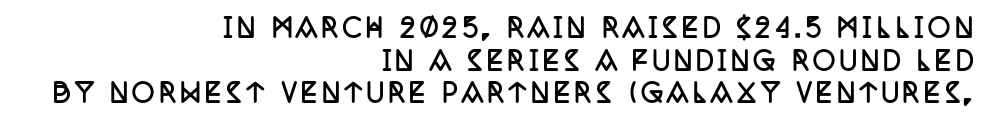
Look at the stroke-to-counter ratio: heavy, a bold. No word sits above an underline. Each new line begins a customary step beneath the previous one. Ascenders rise straight up at ninety degrees. The paragraph has a hard right edge and a soft left edge.
